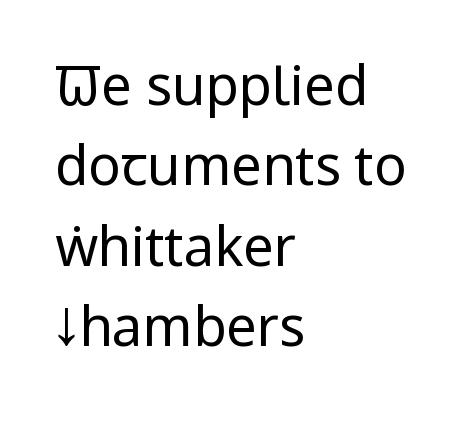
Here the designer chose a conventional face with non-uniform glyph widths. Horizontal alignment here is leftward, the default for most running prose. The typesetting does not lean heavy: it is not bold. Rule under the text: the space is simply empty.
